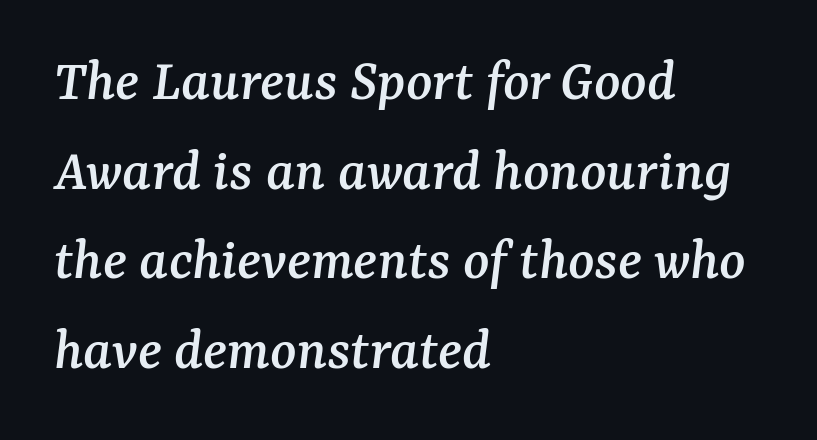
{"serif": "yes", "italic": "yes", "lean": "right", "slant_degrees": 7, "width": "normal", "stroke_contrast": "medium", "x_height": "medium", "monospaced": "no", "underline": "no", "align": "left", "line_spacing": "normal", "line_spacing_ratio": 1.47, "letter_spacing": "normal", "letter_spacing_em": 0.0, "glyph_px": 61}
